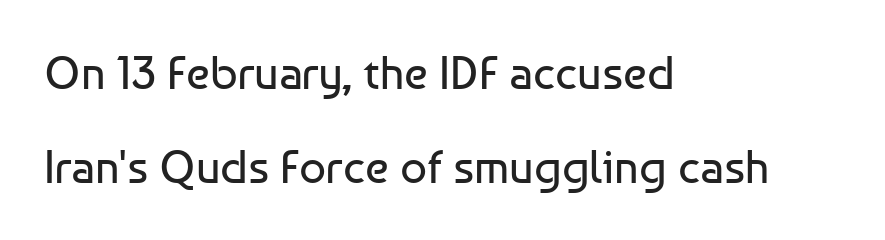
Each line starts at the same left margin while the right side varies. Observe the ordinary spacing: letters are neighbours, not strangers. Unmarked baselines from the first word to the last. The lettering holds an erect, upright posture throughout.
